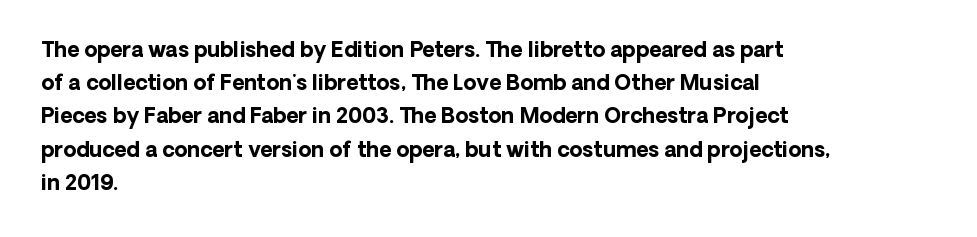
{"italic": "no", "bold": "yes", "underline": "no", "align": "left", "line_spacing": "normal", "line_spacing_ratio": 1.58, "letter_spacing": "normal", "letter_spacing_em": 0.0, "glyph_px": 21}
